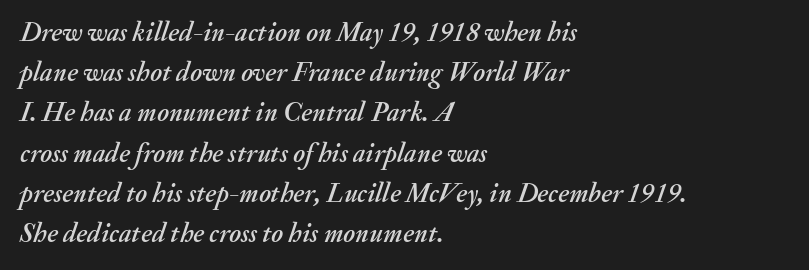
{"italic": "yes", "lean": "right", "slant_degrees": 20, "underline": "no", "align": "left", "line_spacing": "normal", "line_spacing_ratio": 1.49, "letter_spacing": "normal", "letter_spacing_em": 0.0, "glyph_px": 27}
